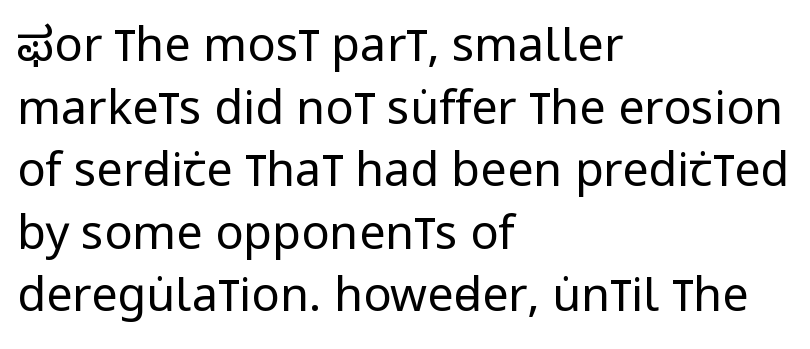
{"serif": "no", "italic": "no", "bold": "no", "weight": "regular", "width": "condensed", "stroke_contrast": "low", "x_height": "large", "monospaced": "no", "underline": "no", "align": "left", "line_spacing": "normal", "line_spacing_ratio": 1.33, "letter_spacing": "normal", "letter_spacing_em": 0.0, "glyph_px": 47}
